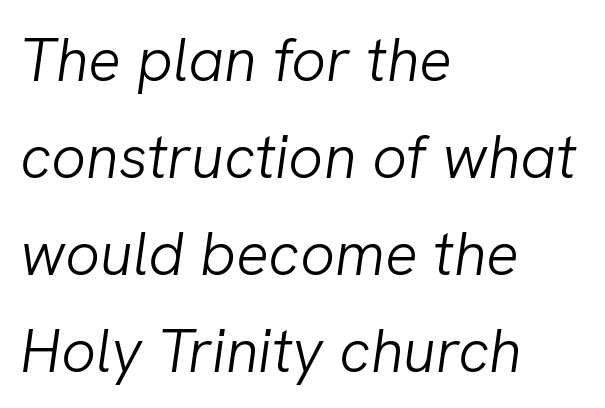
Short note: letters normally spaced. This reads as an unemphasized weight, regular at the heaviest. Underlining? Definitely not there. The typography opts for an oblique posture over an upright one. Is this a fixed-width face? No — the glyphs have proportional, varying widths.
